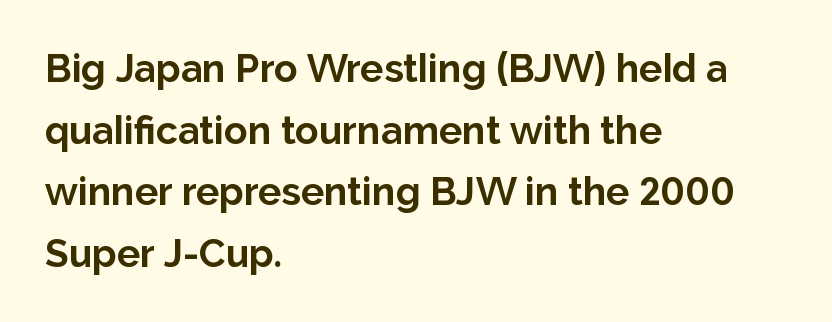
In terms of letterspacing, this is plain default setting. These lines are composed in type without serifs. Normally led — the rows are evenly, conventionally spaced. The face used here has the dense, thick strokes of a bold.
